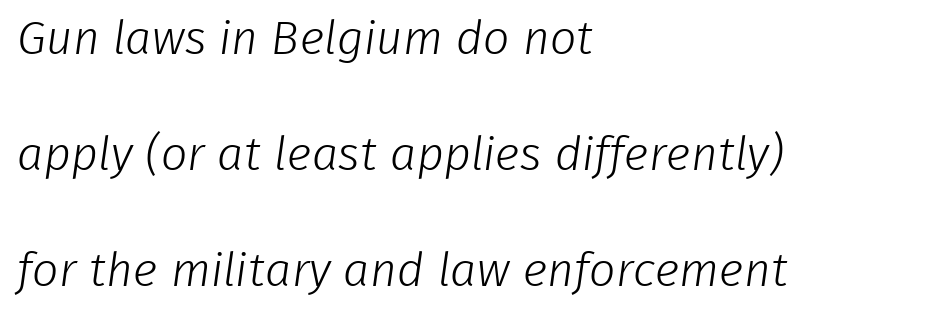
Q: Is the text bold? A: No.
Q: Is the typeface a serif or a sans-serif typeface? A: Sans-serif.
Q: Is the text underlined? A: No.
Q: How is the paragraph aligned? A: Left-aligned.
Q: Is the spacing between letters normal or unusually wide? A: Normal.
Q: Is the spacing between lines tight, normal or loose? A: Loose.
Q: Width (condensed, normal, or wide)? A: Normal.
Q: Stroke contrast? A: Low.
Q: x-height? A: Medium.
Q: Monospaced? A: No.
